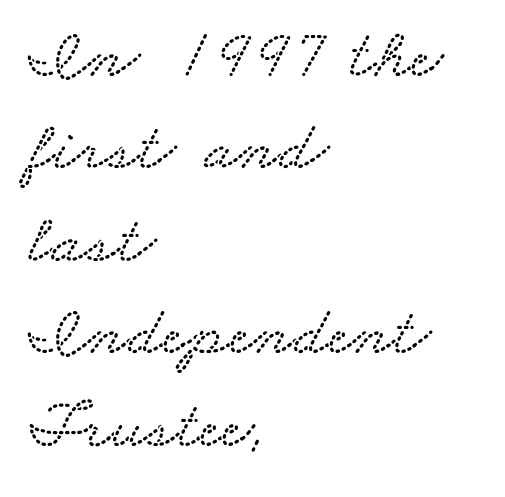
{"width": "wide", "stroke_contrast": "low", "x_height": "small", "monospaced": "no", "underline": "no", "align": "left", "line_spacing": "normal", "line_spacing_ratio": 1.32, "letter_spacing": "normal", "letter_spacing_em": 0.0, "glyph_px": 70}
